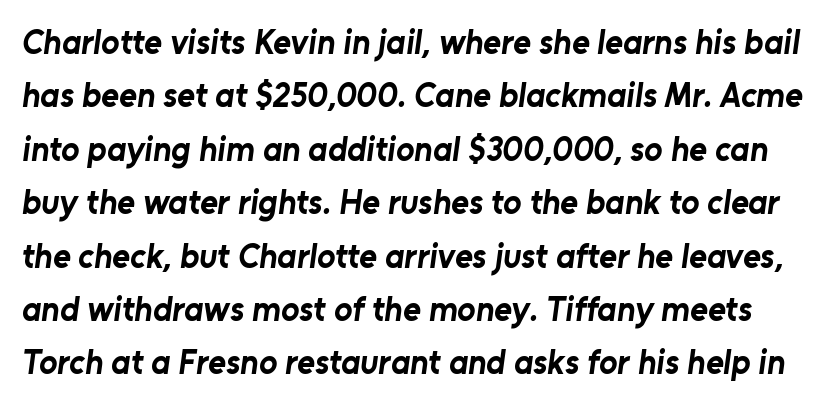
{"serif": "no", "bold": "yes", "weight": "bold", "width": "normal", "stroke_contrast": "low", "x_height": "medium", "monospaced": "no", "underline": "no", "line_spacing": "normal", "line_spacing_ratio": 1.57, "letter_spacing": "normal", "letter_spacing_em": 0.0, "glyph_px": 34}
